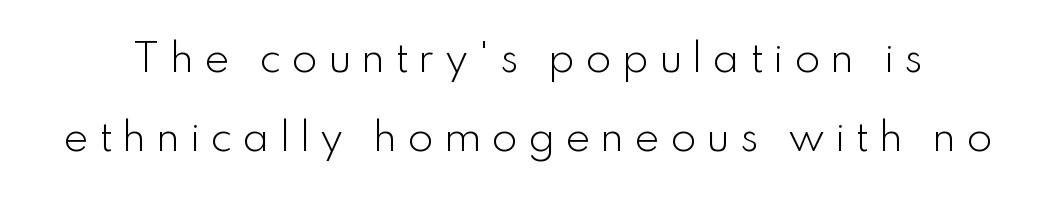
{"serif": "no", "italic": "no", "bold": "no", "weight": "light", "width": "normal", "stroke_contrast": "low", "x_height": "small", "monospaced": "no", "underline": "no", "line_spacing": "loose", "line_spacing_ratio": 2.07, "letter_spacing": "wide", "letter_spacing_em": 0.26, "glyph_px": 38}
